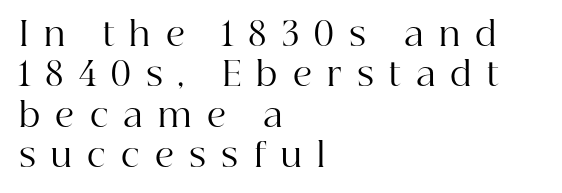
Q: Is the text bold? A: No.
Q: Is the text italic (slanted)? A: No, it is upright.
Q: Is the typeface a serif or a sans-serif typeface? A: Serif.
Q: Is the text underlined? A: No.
Q: How is the paragraph aligned? A: Left-aligned.
Q: Is the spacing between letters normal or unusually wide? A: Unusually wide.
Q: Width (condensed, normal, or wide)? A: Normal.
Q: Stroke contrast? A: High.
Q: x-height? A: Medium.
Q: Monospaced? A: No.
